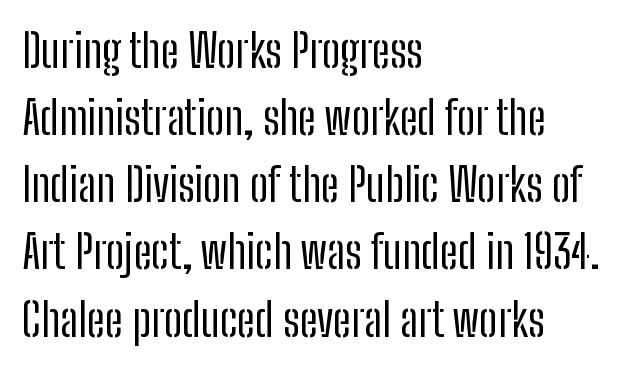
The image shows 46 px regular-weight, condensed sans-serif type, upright; set left-aligned, normal line spacing (1.46x), normal letter spacing, not underlined; low stroke contrast and a medium x-height.
